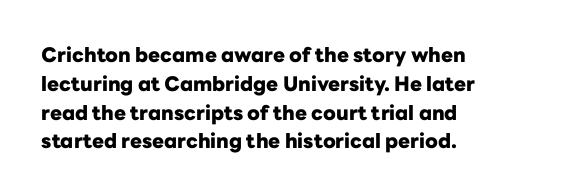
Line starts are locked; line ends wander. Bold? Absolutely — the strokes are thick and heavy. Nobody touched the tracking dial on this one. Bare-footed words on every line. These lines sit exactly where default settings would place them.
